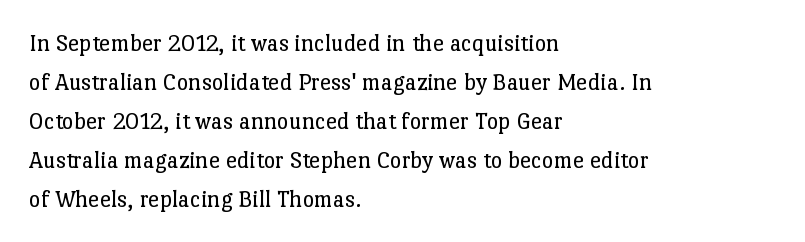
{"italic": "no", "bold": "no", "underline": "no", "align": "left", "line_spacing": "normal", "line_spacing_ratio": 1.56, "letter_spacing": "normal", "letter_spacing_em": 0.0, "glyph_px": 25}
